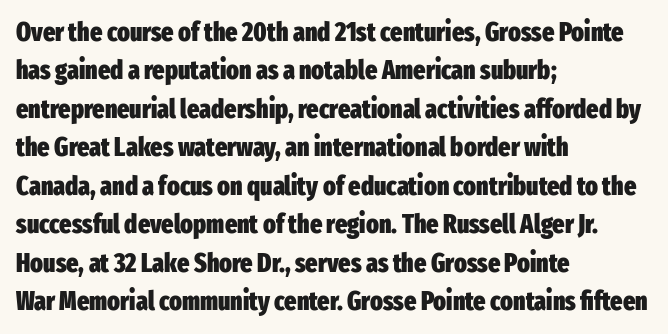
{"italic": "no", "bold": "yes", "underline": "no", "align": "left", "line_spacing": "normal", "line_spacing_ratio": 1.48, "letter_spacing": "normal", "letter_spacing_em": 0.0, "glyph_px": 26}
